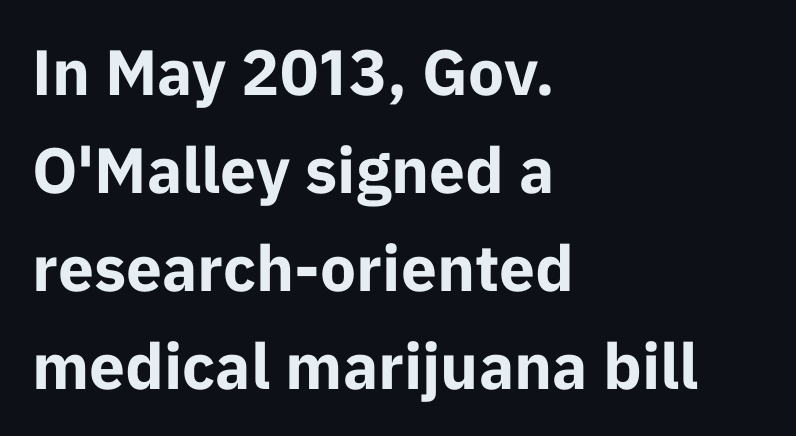
The image shows 64 px bold sans-serif type, upright; set left-aligned, normal line spacing (1.53x), normal letter spacing, not underlined; low stroke contrast and a medium x-height.
